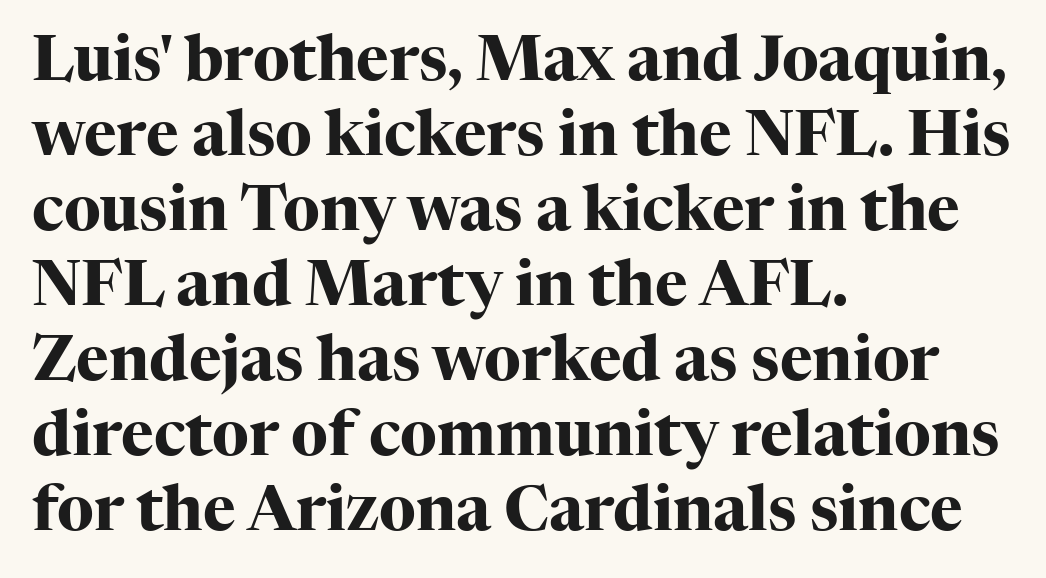
The image shows 62 px heavy serif type, upright; set left-aligned, line spacing 1.21x, normal letter spacing, not underlined; high stroke contrast and a medium x-height.
